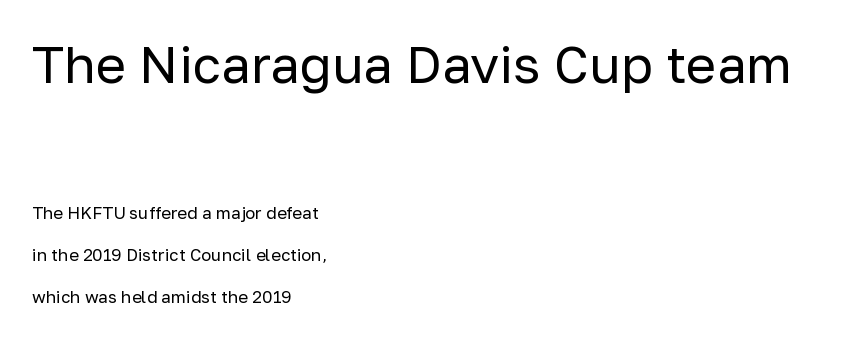
Q: Is the text bold? A: No.
Q: Is the text italic (slanted)? A: No, it is upright.
Q: Is the typeface a serif or a sans-serif typeface? A: Sans-serif.
Q: Is the text underlined? A: No.
Q: How is the paragraph aligned? A: Left-aligned.
Q: Is the spacing between letters normal or unusually wide? A: Normal.
Q: Is the spacing between lines tight, normal or loose? A: Loose.
Q: Which block of text is set in a larger size, the first (top) or the second (bottom)? A: The first (top) one.
Q: Width (condensed, normal, or wide)? A: Normal.
Q: Stroke contrast? A: Low.
Q: x-height? A: Medium.
Q: Monospaced? A: No.
